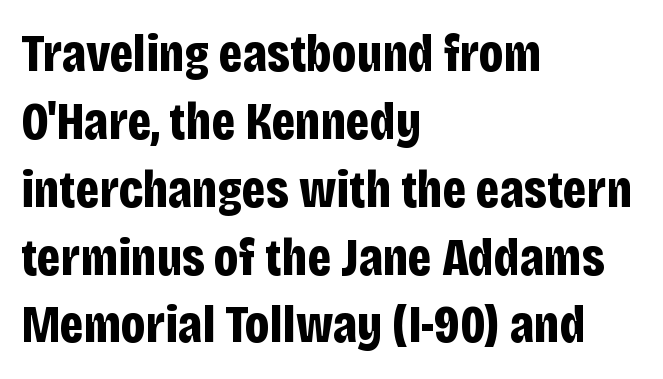
The image shows 53 px bold, condensed sans-serif type, upright; set left-aligned, normal line spacing (1.28x), normal letter spacing, not underlined; low stroke contrast and a large x-height.
